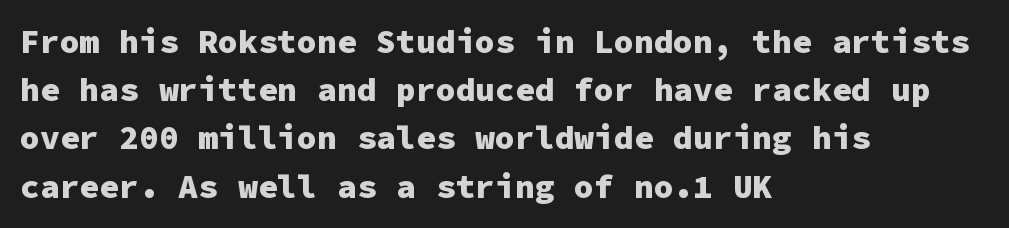
The image shows 33 px heavy sans-serif type, upright, monospaced; set left-aligned, normal line spacing (1.46x), normal letter spacing, not underlined; low stroke contrast and a medium x-height.
